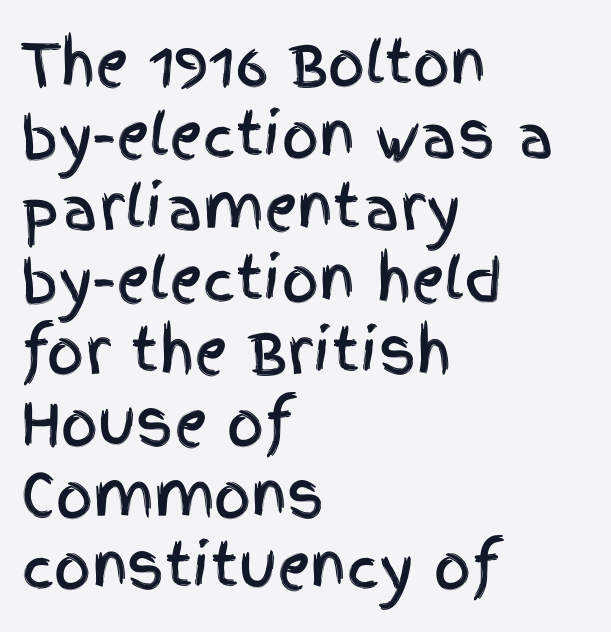
Q: Is the text italic (slanted)? A: No, it is upright.
Q: Is the typeface a serif or a sans-serif typeface? A: Sans-serif.
Q: Is the text underlined? A: No.
Q: How is the paragraph aligned? A: Left-aligned.
Q: Is the spacing between letters normal or unusually wide? A: Normal.
Q: Width (condensed, normal, or wide)? A: Condensed.
Q: x-height? A: Large.
Q: Monospaced? A: No.
